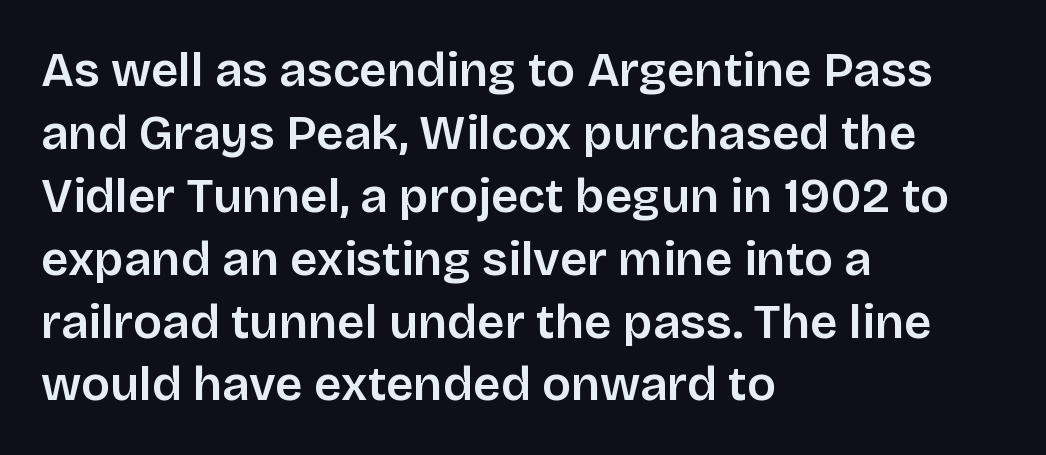
Bare-footed words on every line. This sample has the flowing, uneven cadence of proportional lettering. The paragraph shown leans on its left margin. In terms of leading, this rendering sits right in the middle. The designer went with a sans here, leaving each stem footless. Is there any slant? The stems are plumb.
